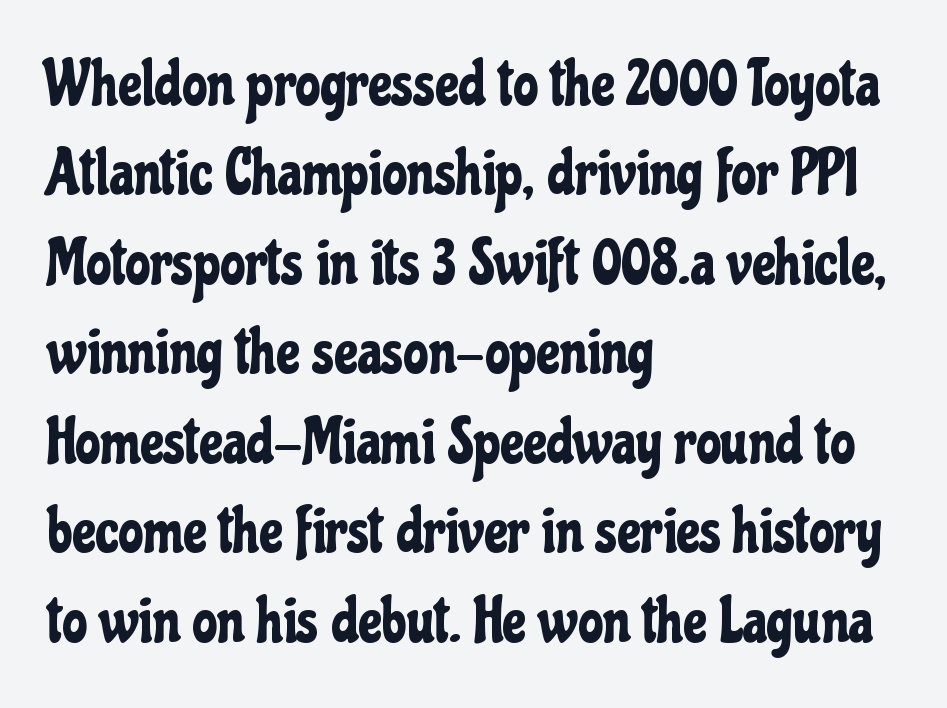
The typography opts for an upright posture over an oblique one. The rows are spaced the way most documents space them. Check under the words: just untouched page. A classic flush-left, rag-right setting is used for this passage.
